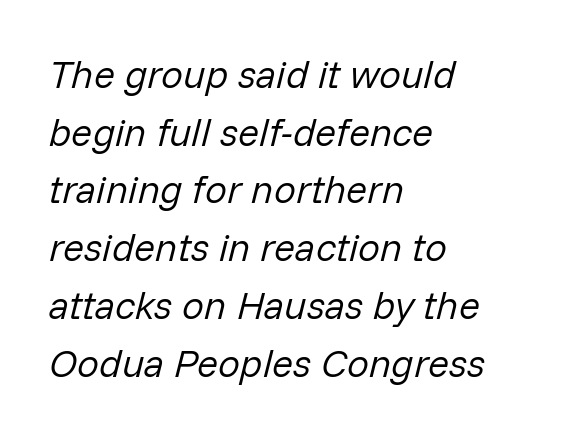
The image shows 39 px regular-weight type, italic (leaning right); set left-aligned, normal line spacing (1.48x), normal letter spacing, not underlined; low stroke contrast and a medium x-height.
